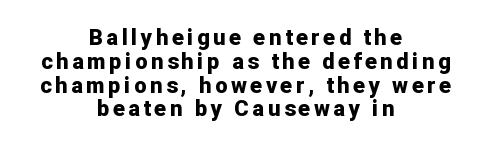
{"italic": "no", "bold": "yes", "underline": "no", "align": "center", "line_spacing": "tight", "line_spacing_ratio": 1.08, "glyph_px": 22}
